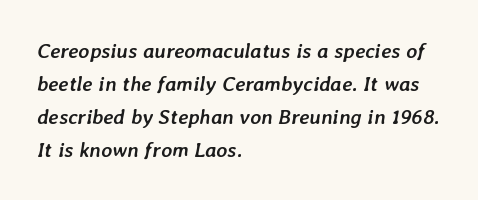
Q: Is the text bold? A: Yes.
Q: Is the text italic (slanted)? A: Yes, it leans right by about 7 degrees.
Q: Is the text underlined? A: No.
Q: How is the paragraph aligned? A: Left-aligned.
Q: Is the spacing between letters normal or unusually wide? A: Normal.
Q: Is the spacing between lines tight, normal or loose? A: Normal.
